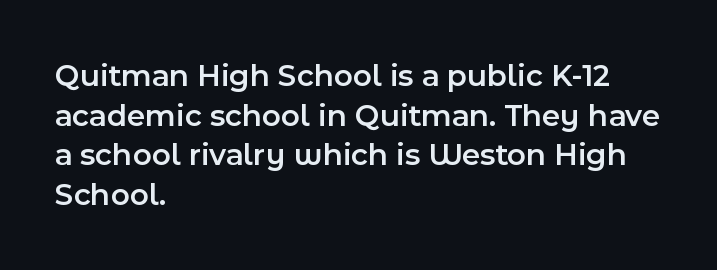
The image shows 32 px semibold sans-serif type, upright; set left-aligned, line spacing 1.24x, normal letter spacing, not underlined; a medium x-height.
